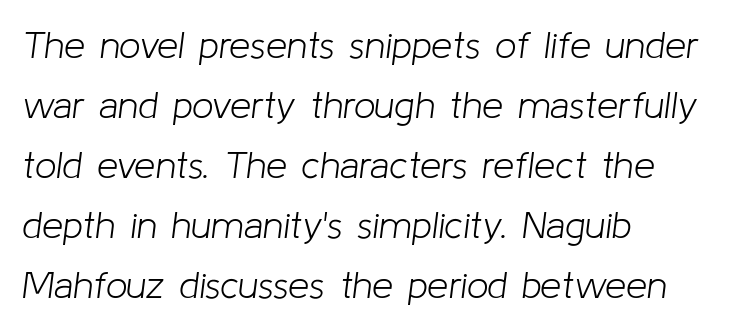
Q: Is the text bold? A: No.
Q: Is the text italic (slanted)? A: Yes, it leans right by about 8 degrees.
Q: Is the text underlined? A: No.
Q: How is the paragraph aligned? A: Left-aligned.
Q: Is the spacing between letters normal or unusually wide? A: Normal.
Q: Is the spacing between lines tight, normal or loose? A: Normal.
Q: Width (condensed, normal, or wide)? A: Normal.
Q: Stroke contrast? A: Low.
Q: x-height? A: Medium.
Q: Monospaced? A: No.
